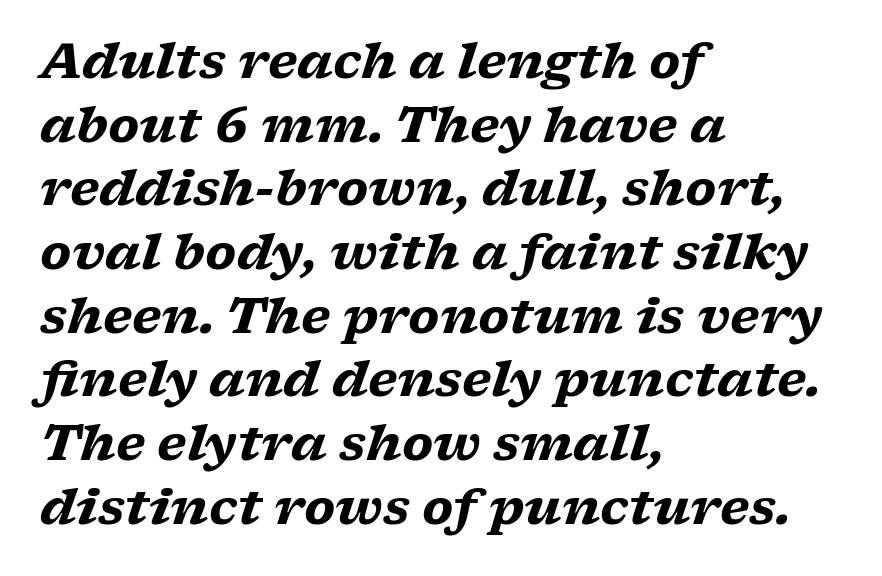
The image shows 49 px heavy, wide serif type, italic (leaning right); set left-aligned, normal line spacing (1.3x), normal letter spacing, not underlined; low stroke contrast and a medium x-height.
